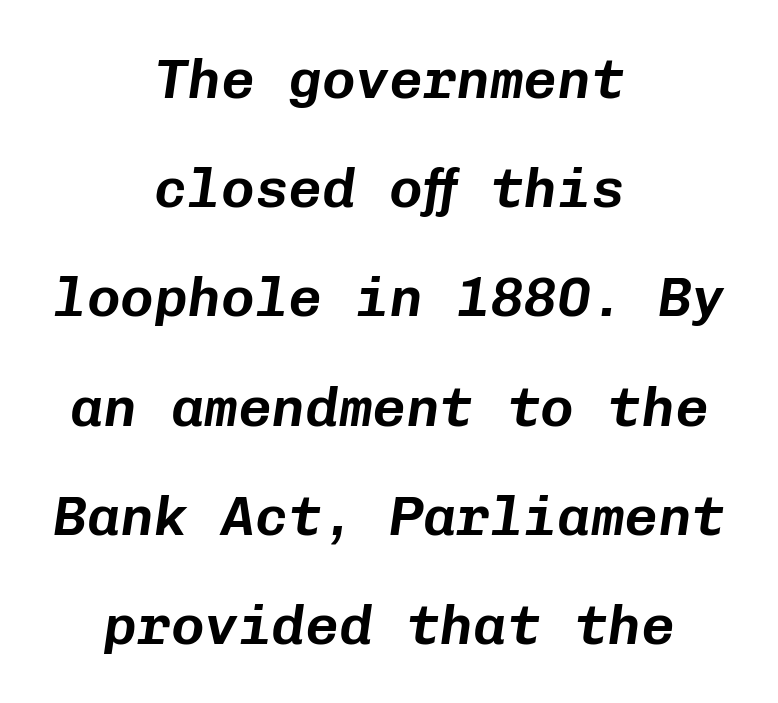
Q: Is the text italic (slanted)? A: Yes, it leans right by about 8 degrees.
Q: Is the text underlined? A: No.
Q: How is the paragraph aligned? A: Centered.
Q: Is the spacing between letters normal or unusually wide? A: Normal.
Q: Is the spacing between lines tight, normal or loose? A: Loose.
Q: Width (condensed, normal, or wide)? A: Normal.
Q: Stroke contrast? A: Low.
Q: x-height? A: Medium.
Q: Monospaced? A: Yes.
